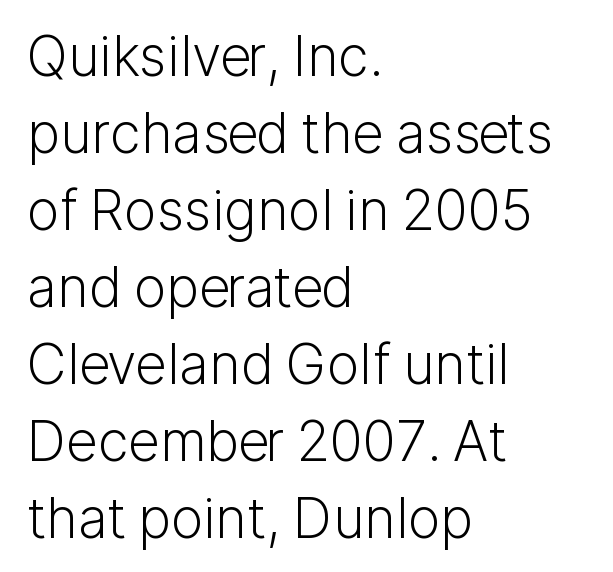
The image shows 55 px light sans-serif type, upright; set left-aligned, normal line spacing (1.4x), normal letter spacing, not underlined; low stroke contrast and a medium x-height.
